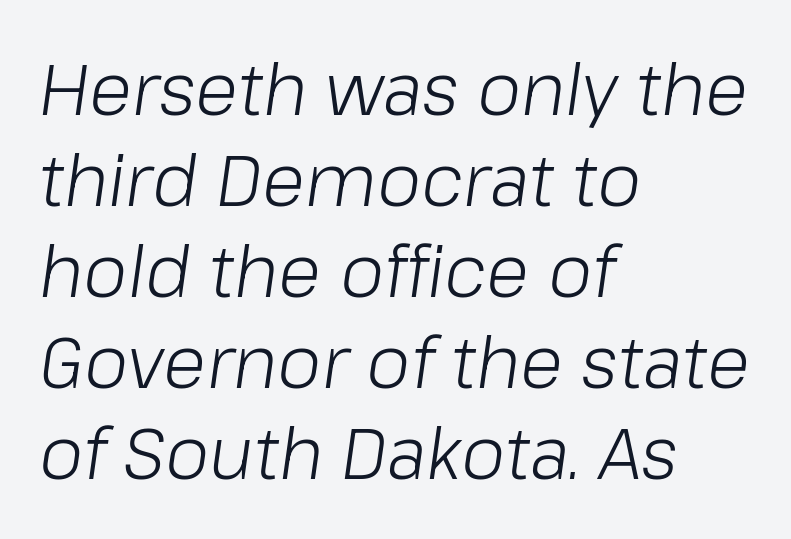
Q: Is the text bold? A: No.
Q: Is the text italic (slanted)? A: Yes, it leans right by about 8 degrees.
Q: Is the text underlined? A: No.
Q: How is the paragraph aligned? A: Left-aligned.
Q: Is the spacing between letters normal or unusually wide? A: Normal.
Q: Is the spacing between lines tight, normal or loose? A: Normal.
Q: Width (condensed, normal, or wide)? A: Normal.
Q: Stroke contrast? A: Low.
Q: x-height? A: Medium.
Q: Monospaced? A: No.
